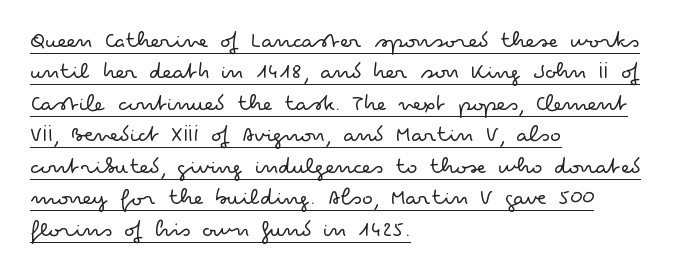
The image shows 25 px text type, upright; set left-aligned, normal line spacing (1.26x), normal letter spacing, underlined.
